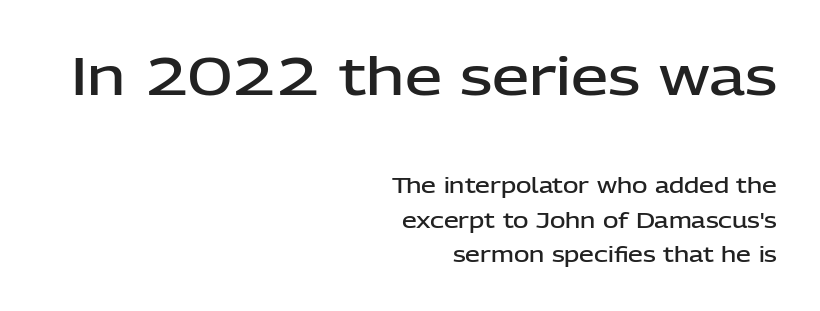
The image shows 53 px semibold sans-serif type, upright; set right-aligned, normal line spacing (1.64x), normal letter spacing, not underlined; the first (top) block is 2.52x larger; low stroke contrast and a medium x-height.
